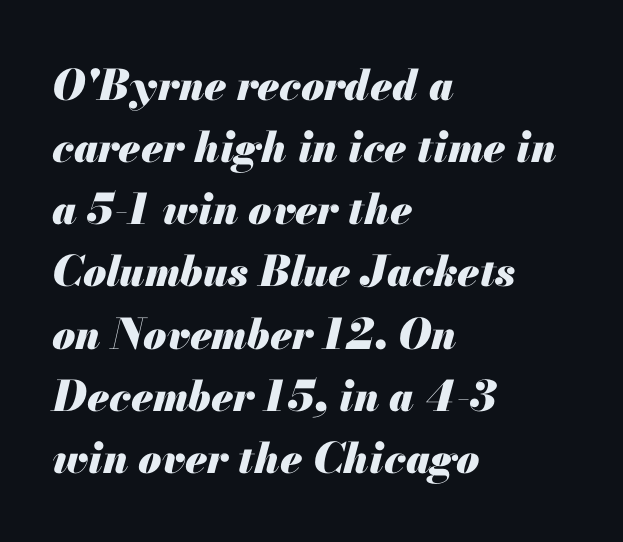
The image shows 42 px heavy type, italic (leaning right); set left-aligned, normal line spacing (1.48x), normal letter spacing, not underlined; medium stroke contrast and a small x-height.
